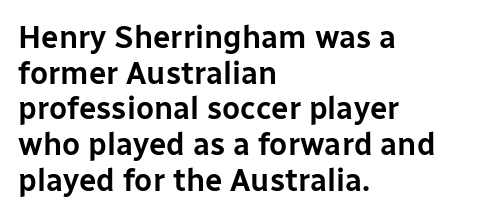
{"serif": "no", "italic": "no", "width": "normal", "stroke_contrast": "low", "x_height": "medium", "monospaced": "no", "underline": "no", "align": "left", "line_spacing": "tight", "line_spacing_ratio": 1.15, "letter_spacing": "normal", "letter_spacing_em": 0.0, "glyph_px": 31}
